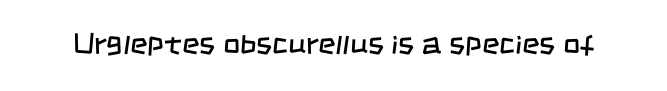
The image shows 30 px regular-weight, condensed sans-serif type; set normal letter spacing, not underlined; low stroke contrast and a large x-height.
